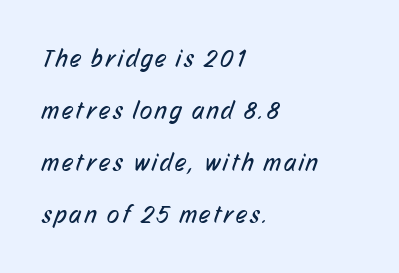
Heaviness? Minimal to ordinary, like unemphasized prose. The block of text is sparse from top to bottom, with ample space between rows. The gap between lines stays unmarked. One-word summary of the alignment: left.
